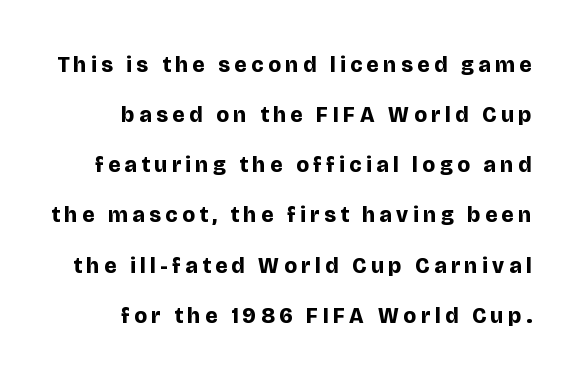
Unmarked baselines from the first word to the last. Set as a true bold cut, around the 700 mark. Caption: expanded tracking, letters set apart. Vertical spacing — loose. You can tell it's not italic because the verticals are truly vertical.
